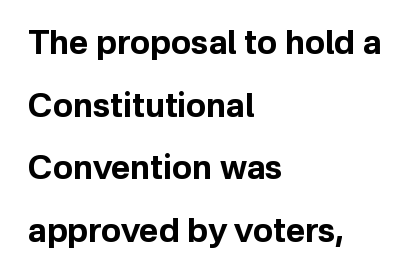
Which margin do the lines hug? The left one — the right edge is uneven. Each letter keeps its own natural width here, so spacing adapts to shape. You could fit nearly another row in the gap between these rows. Nobody drew a line under any word here. The rendering keeps characters at their native spacing.
